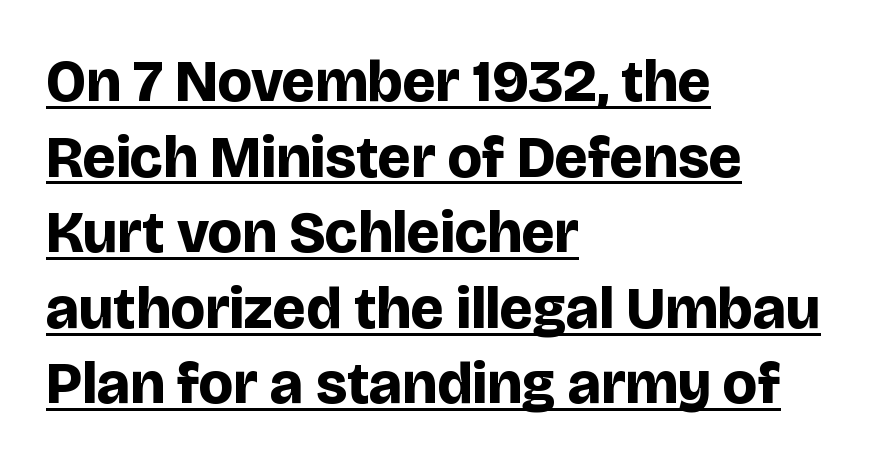
Notice how a bar underscores the lettering throughout. When letters stand straight like this, we call the style roman or upright. Line starts are locked; line ends wander. Proportional: the letters do not fall into vertical columns. Leading matches the norm, producing a regular column.
